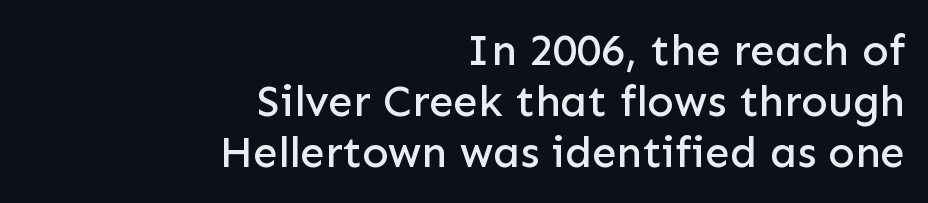
The image shows 44 px sans-serif type, upright; set right-aligned, line spacing 1.16x, normal letter spacing, not underlined; low stroke contrast and a medium x-height.
